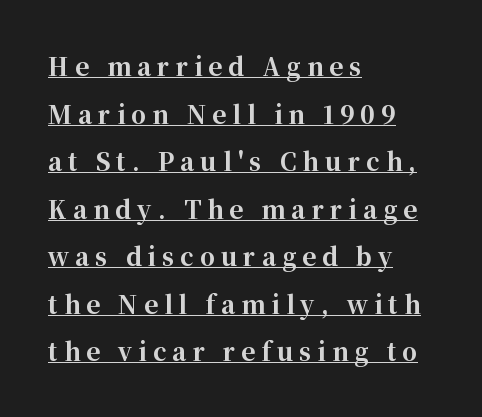
Q: Is the text bold? A: Yes.
Q: Is the text italic (slanted)? A: No, it is upright.
Q: Is the text underlined? A: Yes.
Q: How is the paragraph aligned? A: Left-aligned.
Q: Is the spacing between letters normal or unusually wide? A: Unusually wide.
Q: Is the spacing between lines tight, normal or loose? A: Loose.
